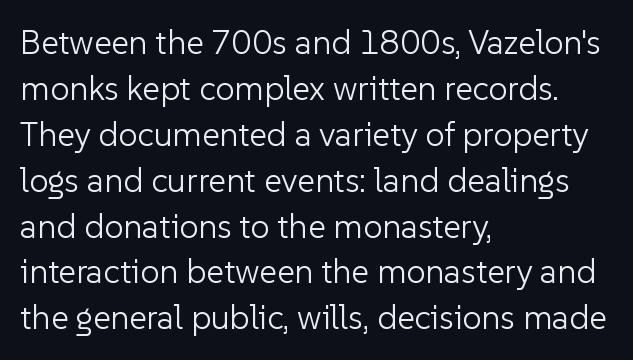
The image shows 34 px light sans-serif type, upright; set left-aligned, normal line spacing (1.35x), normal letter spacing, not underlined; low stroke contrast and a medium x-height.
